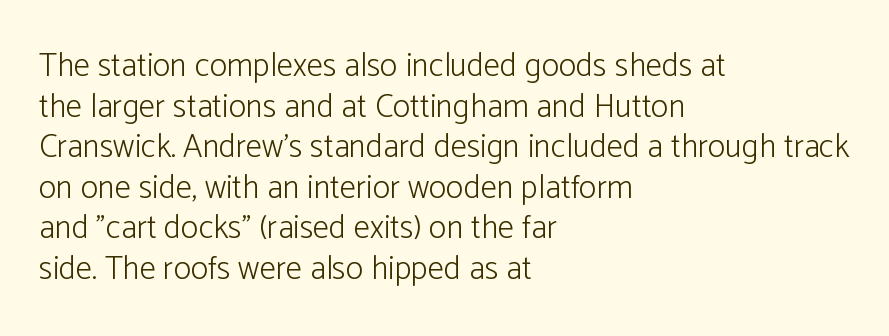
Q: Is the text bold? A: No.
Q: Is the text italic (slanted)? A: No, it is upright.
Q: Is the typeface a serif or a sans-serif typeface? A: Sans-serif.
Q: Is the text underlined? A: No.
Q: How is the paragraph aligned? A: Left-aligned.
Q: Is the spacing between letters normal or unusually wide? A: Normal.
Q: Width (condensed, normal, or wide)? A: Normal.
Q: Stroke contrast? A: Low.
Q: x-height? A: Medium.
Q: Monospaced? A: No.
